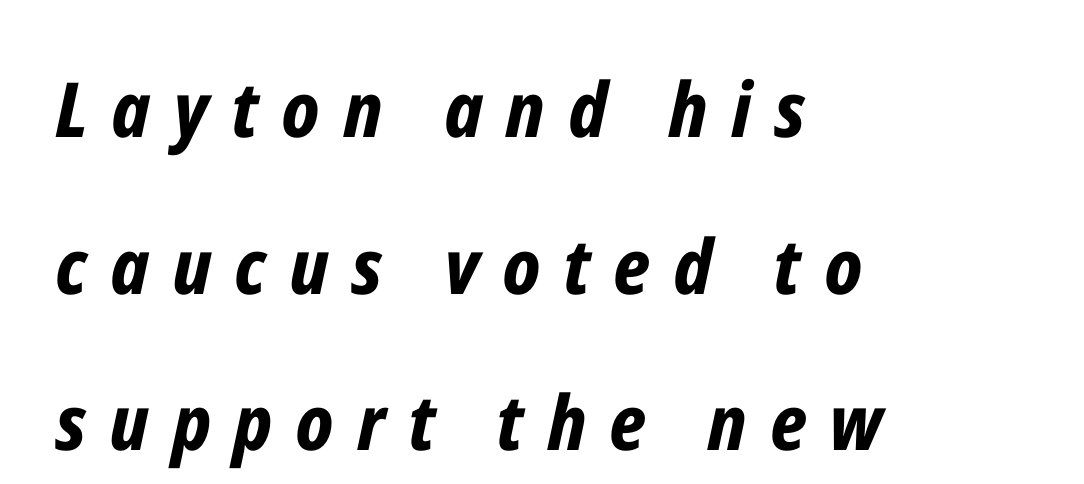
Q: Is the text bold? A: Yes.
Q: Is the text italic (slanted)? A: Yes, it leans right by about 12 degrees.
Q: Is the text underlined? A: No.
Q: How is the paragraph aligned? A: Left-aligned.
Q: Is the spacing between letters normal or unusually wide? A: Unusually wide.
Q: Is the spacing between lines tight, normal or loose? A: Loose.
Q: Width (condensed, normal, or wide)? A: Condensed.
Q: Stroke contrast? A: Low.
Q: x-height? A: Medium.
Q: Monospaced? A: No.
